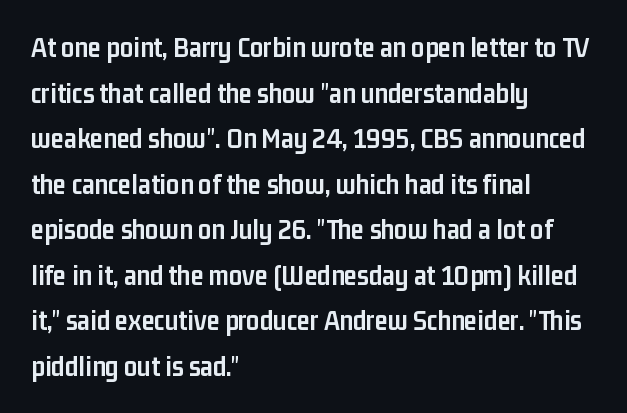
The image shows 29 px semibold, condensed sans-serif type, upright; set left-aligned, normal line spacing (1.57x), normal letter spacing, not underlined; low stroke contrast and a medium x-height.
